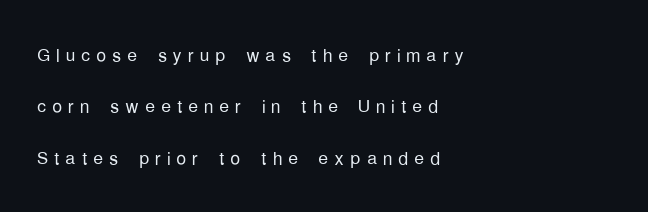
The image shows 25 px text type, upright; set left-aligned, loose line spacing (2.06x), unusually wide letter spacing (+0.23 em), not underlined.
